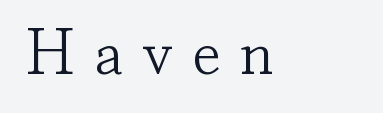
Q: Is the text bold? A: No.
Q: Is the text italic (slanted)? A: No, it is upright.
Q: Is the typeface a serif or a sans-serif typeface? A: Serif.
Q: Is the text underlined? A: No.
Q: How is the paragraph aligned? A: Left-aligned.
Q: Is the spacing between letters normal or unusually wide? A: Unusually wide.
Q: Width (condensed, normal, or wide)? A: Normal.
Q: Stroke contrast? A: Low.
Q: x-height? A: Small.
Q: Monospaced? A: No.
